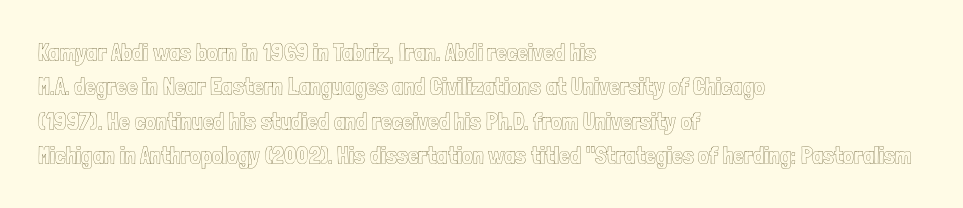
Q: Is the text italic (slanted)? A: No, it is upright.
Q: Is the text underlined? A: No.
Q: How is the paragraph aligned? A: Left-aligned.
Q: Is the spacing between letters normal or unusually wide? A: Normal.
Q: Is the spacing between lines tight, normal or loose? A: Normal.
